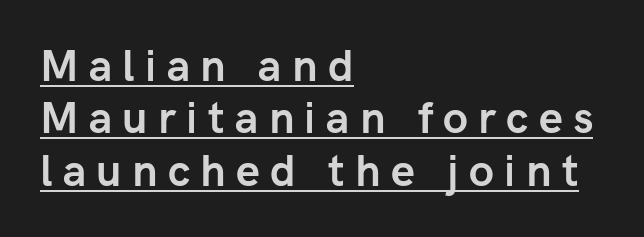
Unlike italic type, these characters show no tilt at all. The letters are spread apart with noticeably loose tracking. Line beginnings align vertically; line endings do not. Underlining? Definitely there. A dark, heavy texture on the line: the type is bold.
